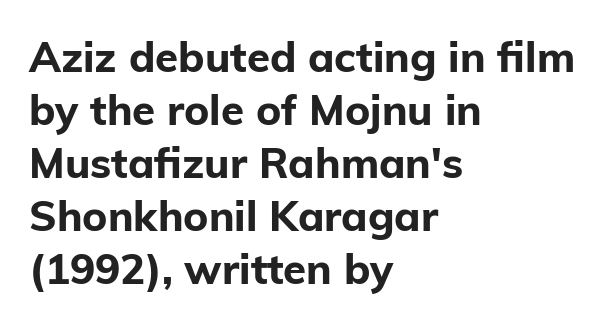
{"serif": "no", "italic": "no", "bold": "yes", "weight": "bold", "width": "normal", "stroke_contrast": "low", "x_height": "medium", "monospaced": "no", "underline": "no", "align": "left", "line_spacing": "normal", "line_spacing_ratio": 1.26, "letter_spacing": "normal", "letter_spacing_em": 0.0, "glyph_px": 42}
